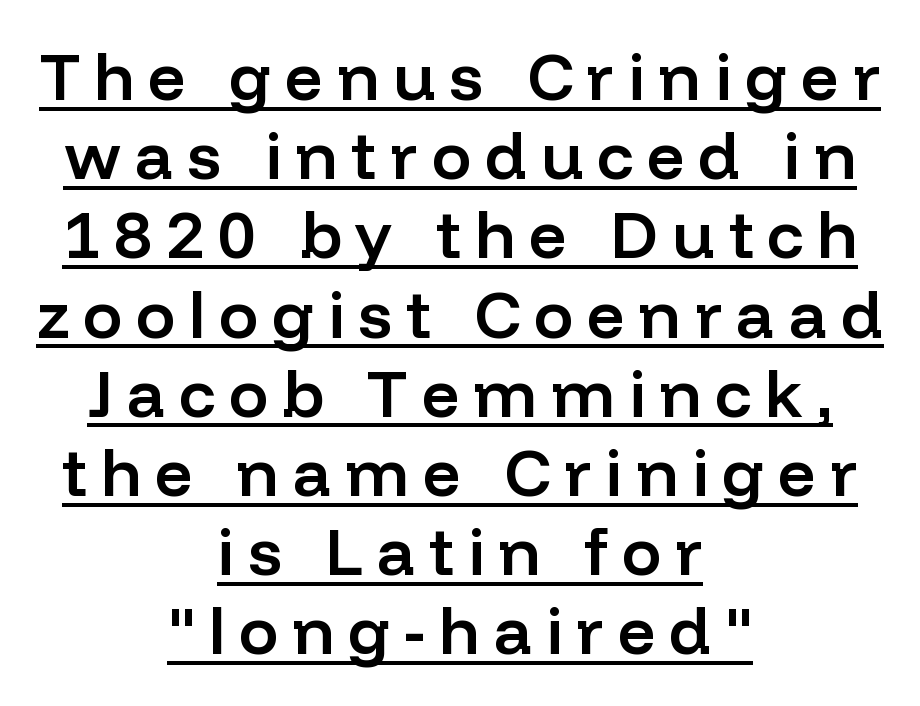
{"serif": "no", "italic": "no", "bold": "semi", "weight": "semibold", "width": "normal", "stroke_contrast": "low", "x_height": "medium", "monospaced": "no", "underline": "yes", "align": "center", "line_spacing_ratio": 1.2, "letter_spacing": "wide", "letter_spacing_em": 0.21, "glyph_px": 66}
